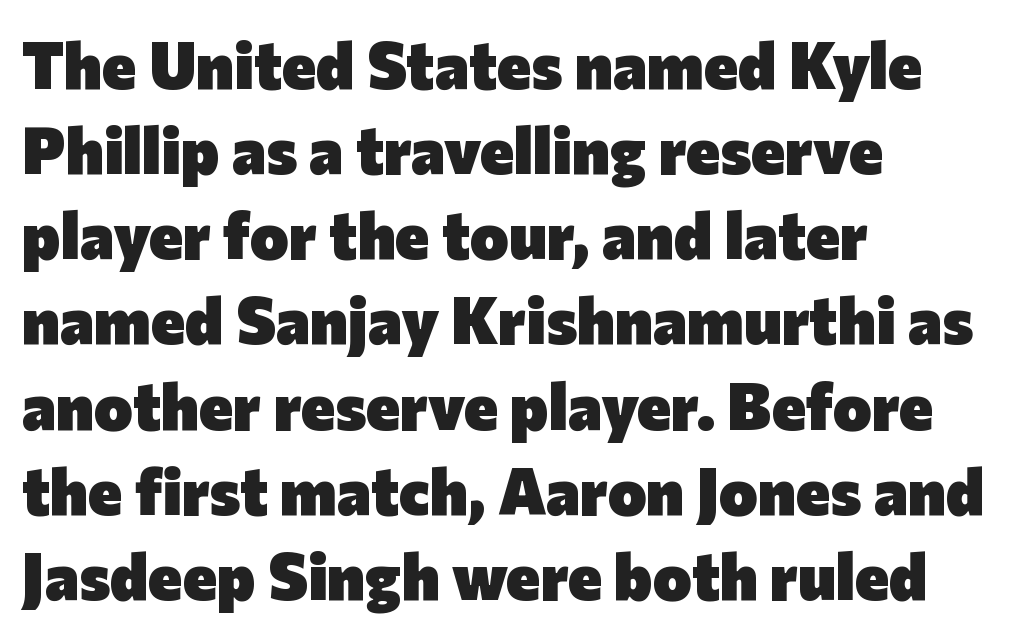
Visually the block forms a straight wall on the left and a jagged coastline on the right. The rendering uses a bold face; every stroke is thick and dark. This is the regular roman posture of the typeface. A typesetter would call this proportional, since set widths differ per character.
